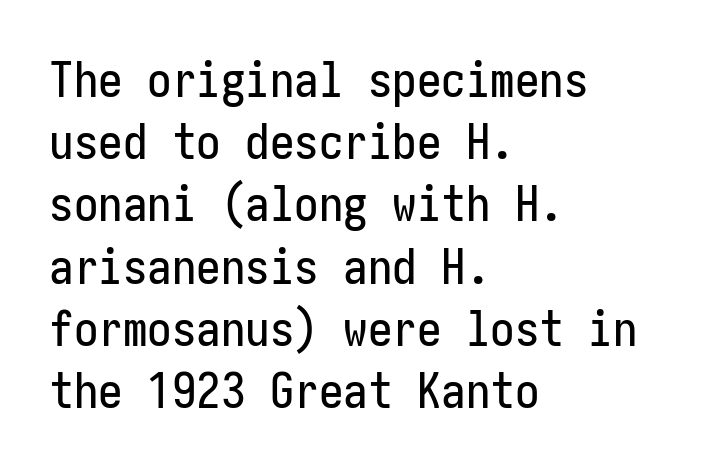
Do the letters lean? They stand straight. Inter-character spacing is left at the font's built-in metrics. The letters carry no serifs — their stems end cleanly without finishing strokes. A clean baseline with only descenders dipping below it. The text block is weighted toward the left margin, trailing off unevenly rightward.
